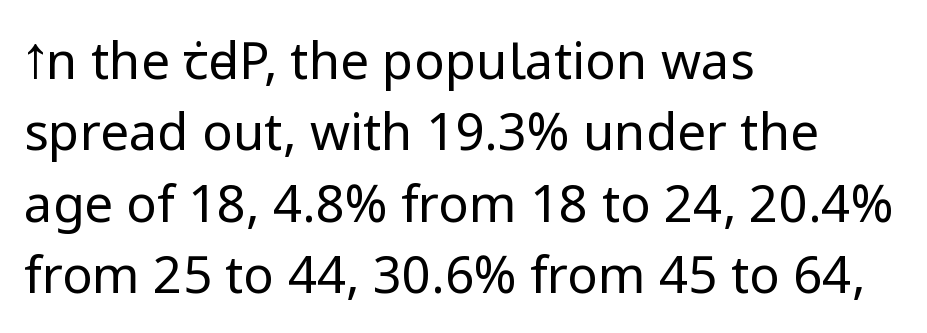
The letters look calm and open, with moderate or lighter stems. Honestly, there is no underline to notice here at all. Style check: upright. The passage is arranged the way most books set body copy — flush left.
